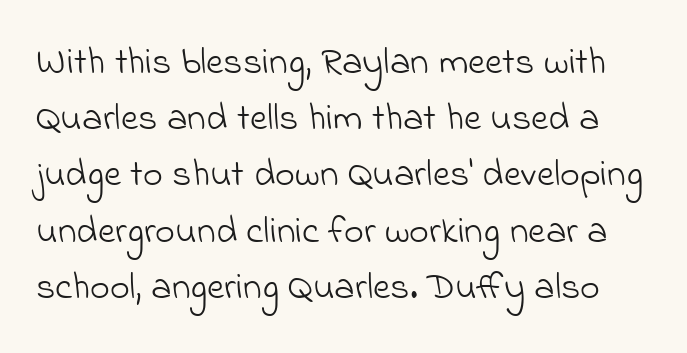
{"serif": "no", "bold": "no", "weight": "light", "width": "normal", "stroke_contrast": "low", "x_height": "small", "monospaced": "no", "underline": "no", "line_spacing": "normal", "line_spacing_ratio": 1.48, "letter_spacing": "normal", "letter_spacing_em": 0.0, "glyph_px": 38}
